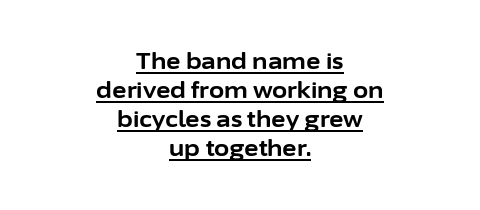
Horizontal bands of white between lines are of average thickness. The line texture is even and compact thanks to regular tracking. Does the copy run flush right? No — it is centered line by line. Italic? Not at all — the glyphs are vertical. Like a heading marked for emphasis, these lines bear an underscore.
